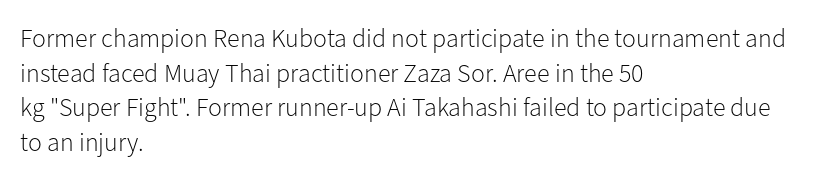
{"italic": "no", "bold": "no", "underline": "no", "align": "left", "line_spacing": "normal", "line_spacing_ratio": 1.33, "letter_spacing": "normal", "letter_spacing_em": 0.0, "glyph_px": 26}
